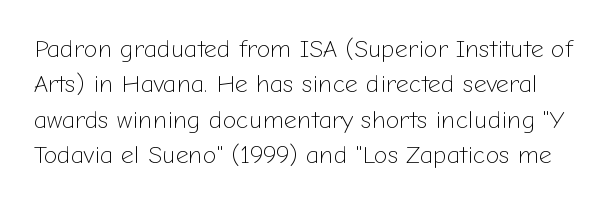
Q: Is the text bold? A: No.
Q: Is the text italic (slanted)? A: No, it is upright.
Q: Is the text underlined? A: No.
Q: Is the spacing between letters normal or unusually wide? A: Normal.
Q: Is the spacing between lines tight, normal or loose? A: Normal.
